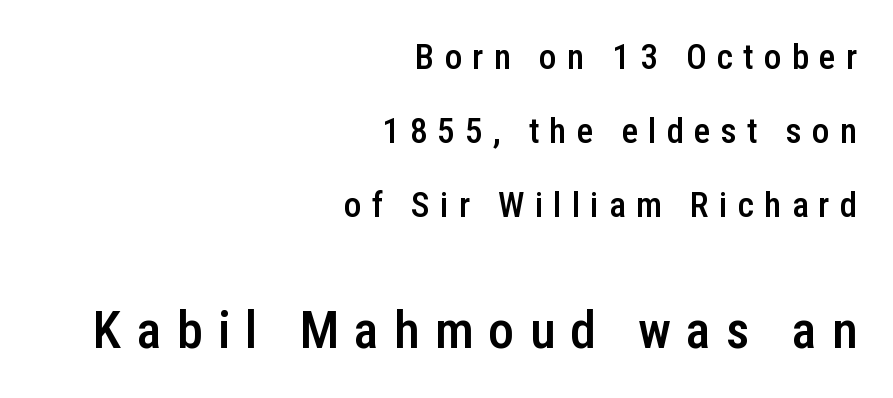
The face used here is rendered with a markedly widened letterfit. A semibold gives these letters moderate extra thickness, short of bold. The characters display no serif detailing; their extremities are plain. The lower block of text is set noticeably larger than the block above it. A roman cut, with each character standing at attention.
